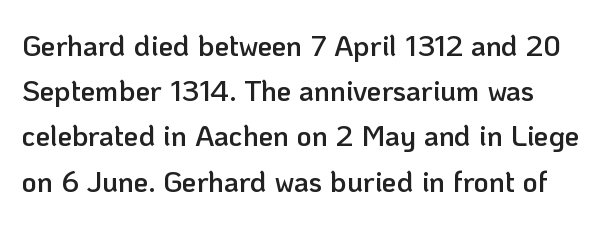
{"serif": "no", "italic": "no", "bold": "semi", "weight": "semibold", "width": "normal", "stroke_contrast": "low", "x_height": "medium", "monospaced": "no", "underline": "no", "line_spacing": "normal", "line_spacing_ratio": 1.56, "letter_spacing": "normal", "letter_spacing_em": 0.0, "glyph_px": 29}
